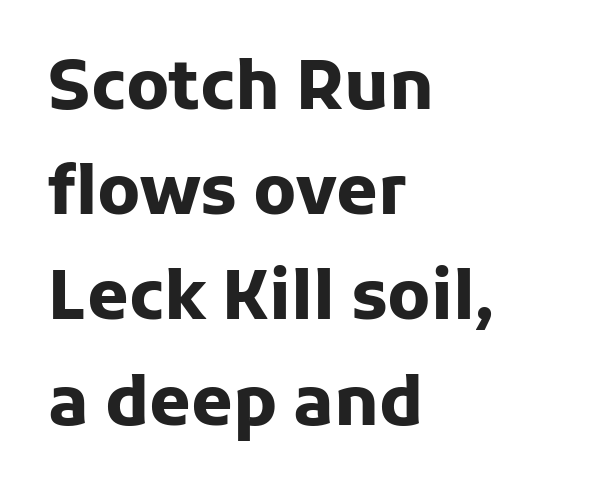
Q: Is the text bold? A: Yes.
Q: Is the text italic (slanted)? A: No, it is upright.
Q: Is the typeface a serif or a sans-serif typeface? A: Sans-serif.
Q: Is the text underlined? A: No.
Q: How is the paragraph aligned? A: Left-aligned.
Q: Is the spacing between letters normal or unusually wide? A: Normal.
Q: Is the spacing between lines tight, normal or loose? A: Normal.
Q: Width (condensed, normal, or wide)? A: Normal.
Q: Stroke contrast? A: Low.
Q: x-height? A: Medium.
Q: Monospaced? A: No.
